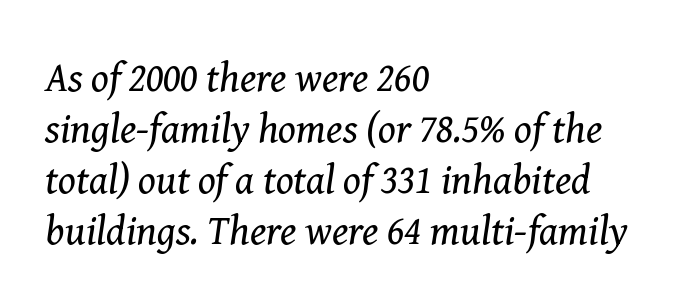
Q: Is the text bold? A: No.
Q: Is the text italic (slanted)? A: Yes, it leans right by about 8 degrees.
Q: Is the typeface a serif or a sans-serif typeface? A: Serif.
Q: Is the text underlined? A: No.
Q: How is the paragraph aligned? A: Left-aligned.
Q: Is the spacing between letters normal or unusually wide? A: Normal.
Q: Width (condensed, normal, or wide)? A: Normal.
Q: Stroke contrast? A: Medium.
Q: x-height? A: Medium.
Q: Monospaced? A: No.
